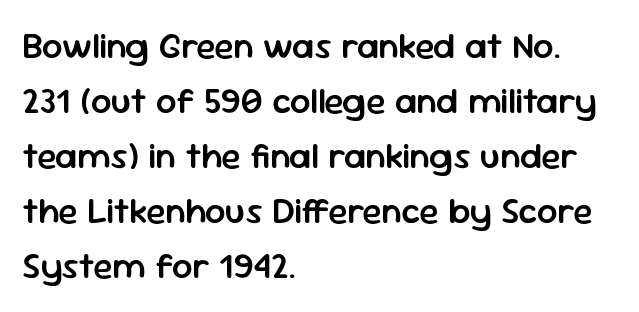
Each word holds together tightly as a unit, with standard inter-letter gaps. The passage shown is typed in a proportional face where columns would drift. Unmarked baselines from the first word to the last. A typesetter would mark this as roman, not italic. In CSS terms this would be text-align: left. The vertical gap from one line to the next is medium.
